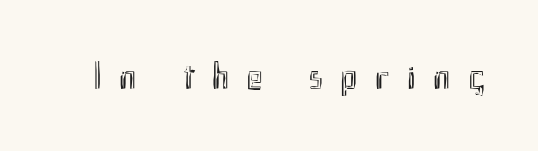
The image shows 39 px condensed type, upright; set unusually wide letter spacing (+0.45 em), not underlined; a small x-height.
